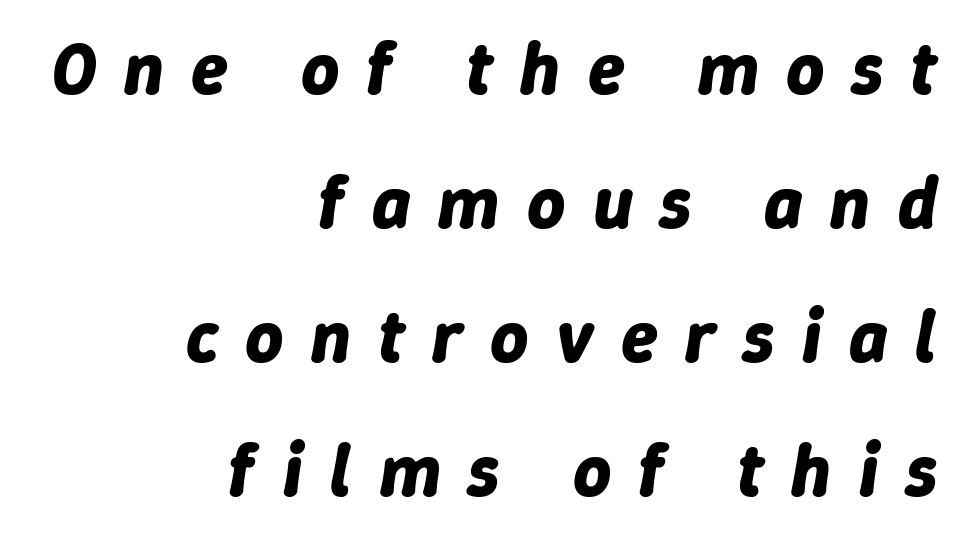
{"italic": "yes", "lean": "right", "slant_degrees": 9, "bold": "yes", "weight": "bold", "width": "normal", "stroke_contrast": "low", "x_height": "medium", "monospaced": "no", "underline": "no", "align": "right", "line_spacing_ratio": 1.81, "letter_spacing": "wide", "letter_spacing_em": 0.37, "glyph_px": 74}
